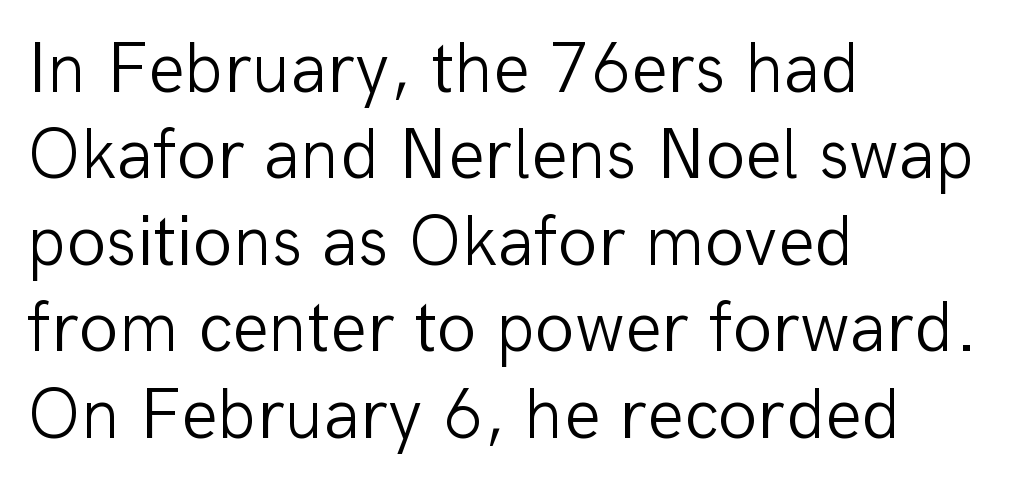
Q: Is the text bold? A: No.
Q: Is the text italic (slanted)? A: No, it is upright.
Q: Is the typeface a serif or a sans-serif typeface? A: Sans-serif.
Q: Is the text underlined? A: No.
Q: How is the paragraph aligned? A: Left-aligned.
Q: Is the spacing between letters normal or unusually wide? A: Normal.
Q: Width (condensed, normal, or wide)? A: Normal.
Q: Stroke contrast? A: Low.
Q: x-height? A: Medium.
Q: Monospaced? A: No.
